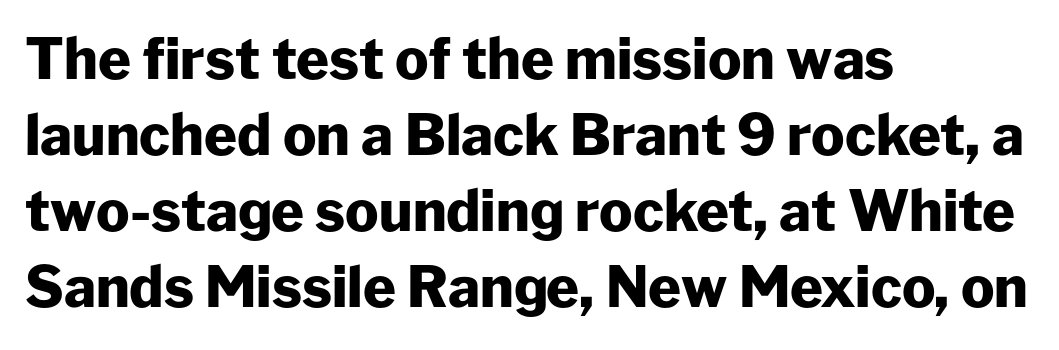
{"serif": "no", "italic": "no", "bold": "yes", "weight": "heavy", "width": "normal", "stroke_contrast": "low", "x_height": "medium", "monospaced": "no", "underline": "no", "align": "left", "line_spacing": "normal", "line_spacing_ratio": 1.36, "letter_spacing": "normal", "letter_spacing_em": 0.0, "glyph_px": 56}
